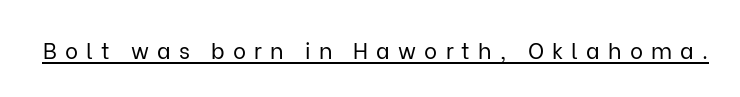
{"italic": "no", "bold": "no", "underline": "yes", "letter_spacing": "wide", "letter_spacing_em": 0.37, "glyph_px": 22}
